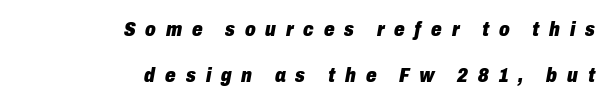
The image shows 21 px bold type, italic (leaning right); set right-aligned, loose line spacing (2.19x), unusually wide letter spacing (+0.47 em), not underlined.
